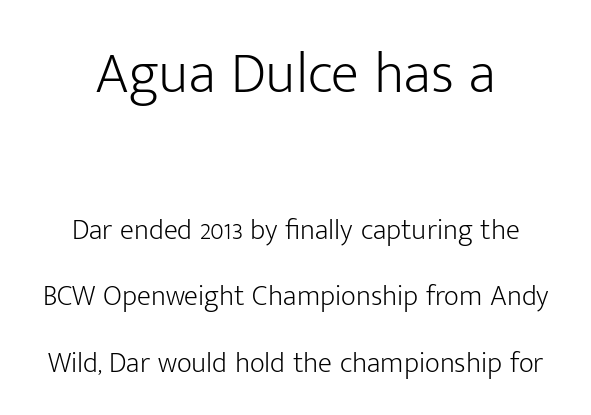
{"serif": "no", "italic": "no", "bold": "no", "weight": "light", "width": "normal", "stroke_contrast": "low", "x_height": "medium", "monospaced": "no", "underline": "no", "align": "center", "line_spacing": "loose", "line_spacing_ratio": 2.3, "letter_spacing": "normal", "letter_spacing_em": 0.0, "larger_block": "first", "size_ratio": 2.0, "glyph_px": 58}
